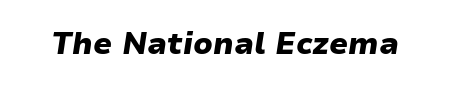
Q: Is the text bold? A: Yes.
Q: Is the text italic (slanted)? A: Yes, it leans right by about 9 degrees.
Q: Is the text underlined? A: No.
Q: Is the spacing between letters normal or unusually wide? A: Normal.
Q: Width (condensed, normal, or wide)? A: Wide.
Q: Stroke contrast? A: Low.
Q: x-height? A: Medium.
Q: Monospaced? A: No.
